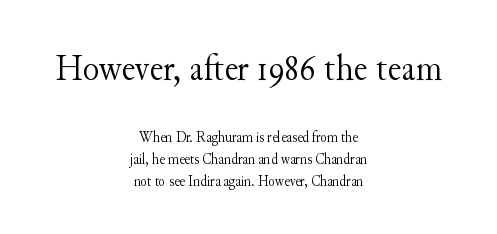
{"serif": "yes", "italic": "no", "bold": "no", "weight": "light", "width": "normal", "stroke_contrast": "medium", "x_height": "small", "monospaced": "no", "underline": "no", "align": "center", "line_spacing": "normal", "line_spacing_ratio": 1.45, "letter_spacing": "normal", "letter_spacing_em": 0.0, "larger_block": "first", "size_ratio": 2.53, "glyph_px": 38}
